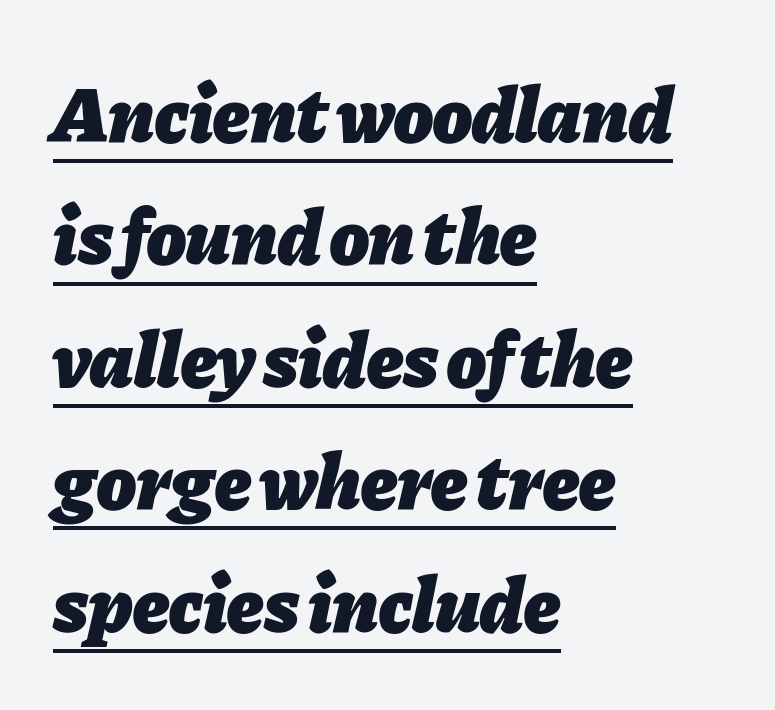
The image shows 80 px heavy type, italic (leaning right); set left-aligned, normal line spacing (1.53x), normal letter spacing, underlined; low stroke contrast and a medium x-height.
